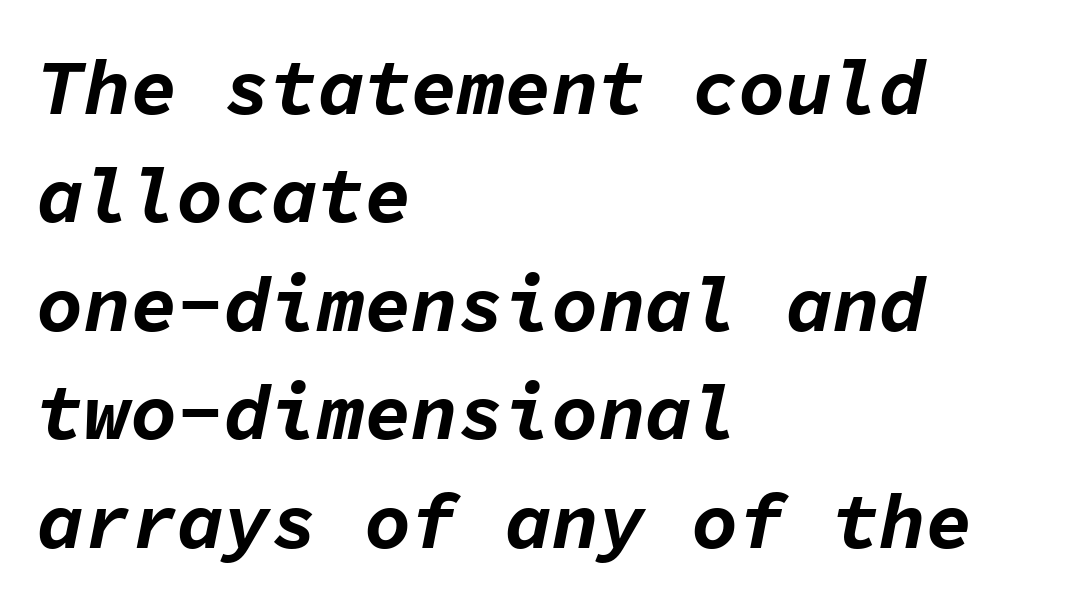
{"italic": "yes", "lean": "right", "slant_degrees": 11, "bold": "yes", "weight": "bold", "width": "normal", "stroke_contrast": "low", "x_height": "medium", "monospaced": "yes", "underline": "no", "align": "left", "line_spacing": "normal", "line_spacing_ratio": 1.39, "letter_spacing": "normal", "letter_spacing_em": 0.0, "glyph_px": 78}
